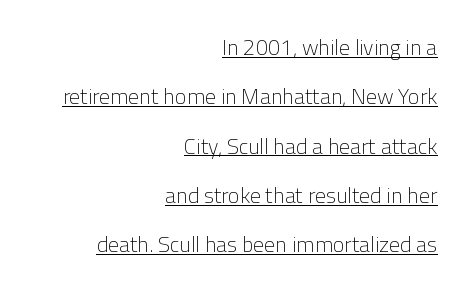
Horizontal alignment here is rightward, an uncommon choice for prose. Every character sits straight up, as roman type does. A great deal of white space separates one row of letters from the next. The tracking reads as untouched default to a designer's eye. A baseline rule has been typeset under these characters.
